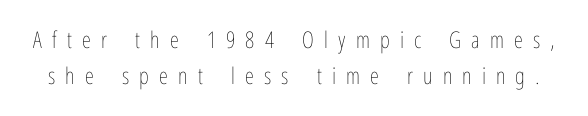
The image shows 23 px text type, upright; set normal line spacing (1.58x), unusually wide letter spacing (+0.44 em), not underlined.
